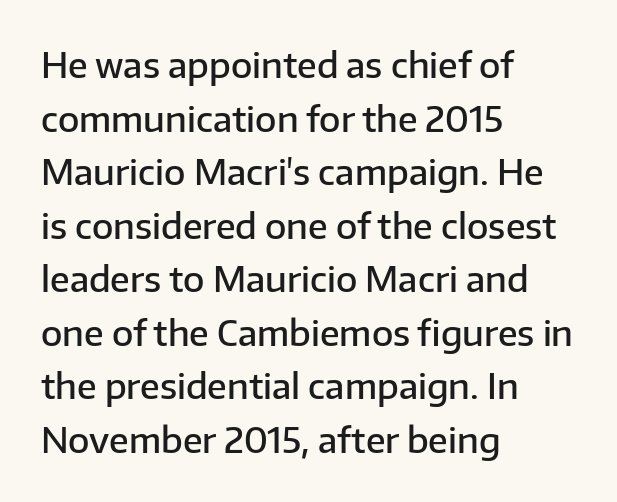
Q: Is the text bold? A: Semi-bold.
Q: Is the text italic (slanted)? A: No, it is upright.
Q: Is the typeface a serif or a sans-serif typeface? A: Sans-serif.
Q: Is the text underlined? A: No.
Q: How is the paragraph aligned? A: Left-aligned.
Q: Is the spacing between letters normal or unusually wide? A: Normal.
Q: Is the spacing between lines tight, normal or loose? A: Normal.
Q: Width (condensed, normal, or wide)? A: Normal.
Q: Stroke contrast? A: Low.
Q: x-height? A: Medium.
Q: Monospaced? A: No.
